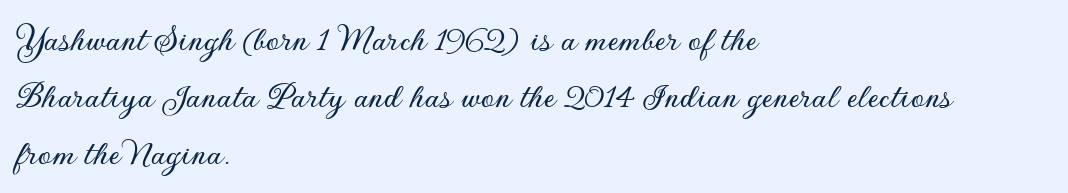
{"serif": "no", "width": "normal", "stroke_contrast": "low", "x_height": "small", "monospaced": "no", "underline": "no", "align": "left", "line_spacing": "normal", "line_spacing_ratio": 1.5, "letter_spacing": "normal", "letter_spacing_em": 0.0, "glyph_px": 38}
